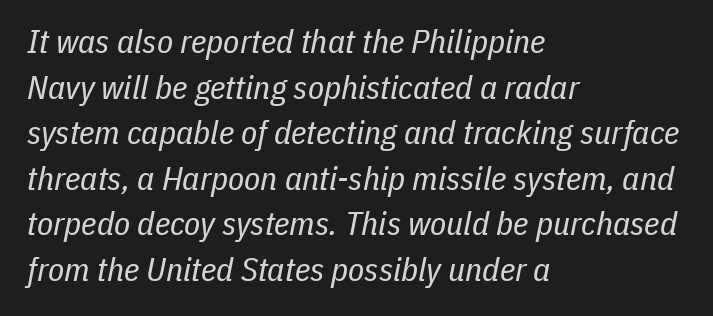
{"italic": "yes", "lean": "right", "slant_degrees": 11, "bold": "no", "weight": "regular", "width": "condensed", "stroke_contrast": "low", "x_height": "medium", "monospaced": "no", "underline": "no", "align": "left", "line_spacing": "normal", "line_spacing_ratio": 1.38, "letter_spacing": "normal", "letter_spacing_em": 0.0, "glyph_px": 33}
